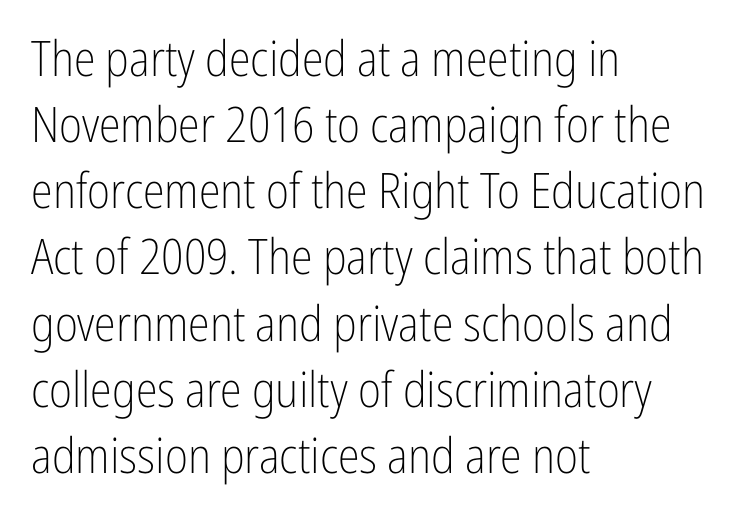
{"serif": "no", "italic": "no", "bold": "no", "weight": "light", "width": "condensed", "stroke_contrast": "low", "x_height": "medium", "monospaced": "no", "underline": "no", "align": "left", "line_spacing": "normal", "line_spacing_ratio": 1.35, "letter_spacing": "normal", "letter_spacing_em": 0.0, "glyph_px": 49}
